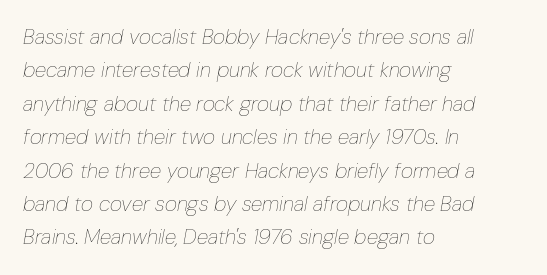
{"italic": "yes", "lean": "right", "slant_degrees": 10, "bold": "no", "underline": "no", "align": "left", "line_spacing": "normal", "line_spacing_ratio": 1.59, "letter_spacing": "normal", "letter_spacing_em": 0.0, "glyph_px": 21}
